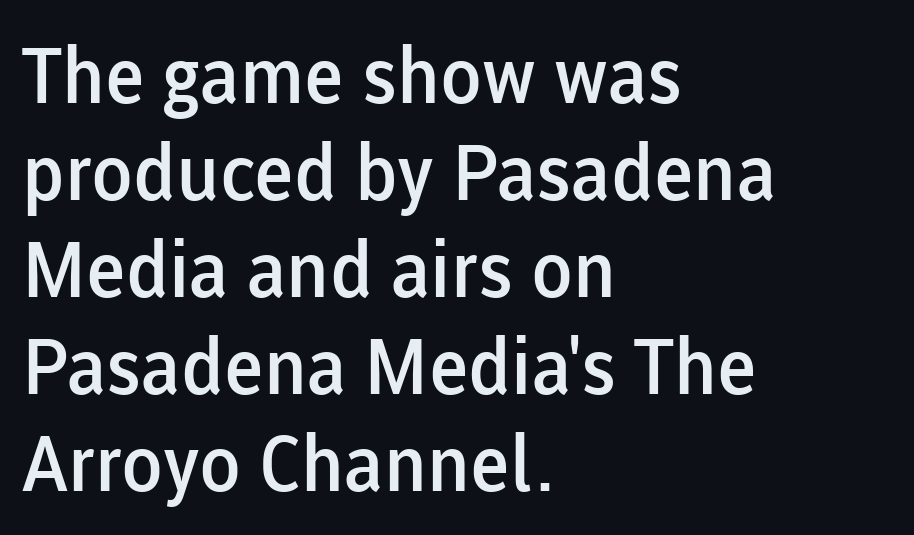
The image shows 77 px semibold sans-serif type, upright; set left-aligned, normal line spacing (1.26x), normal letter spacing, not underlined; low stroke contrast and a medium x-height.
